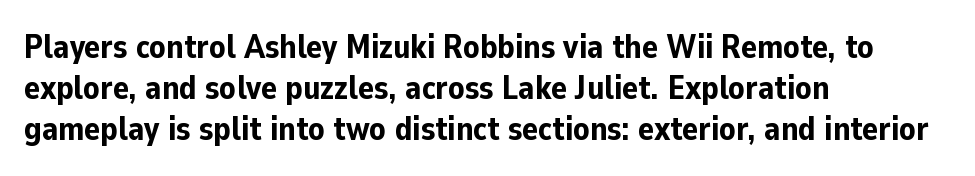
The image shows 33 px bold sans-serif type, upright; set left-aligned, line spacing 1.24x, normal letter spacing, not underlined; low stroke contrast and a medium x-height.
